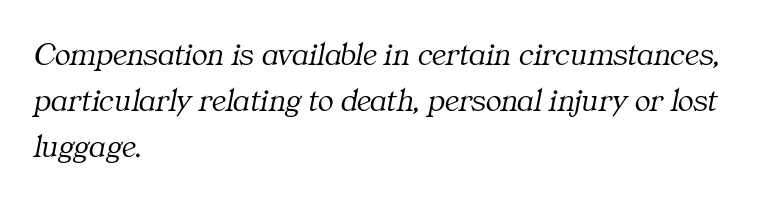
No letter is thick-stroked: the sample isn't bold. These lines are rendered in a variable-pitch font. Summary of vertical rhythm: regular, with standard interline spacing. The paragraph has a hard left edge and a soft right edge. Decoration check: the copy has no underline.
